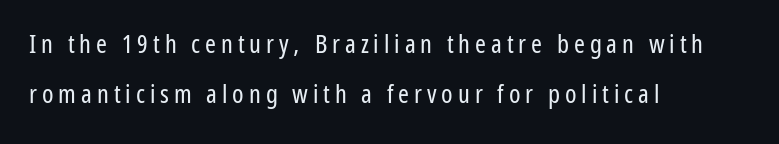
The image shows 26 px text type, upright; set left-aligned, loose line spacing (1.94x), not underlined.
